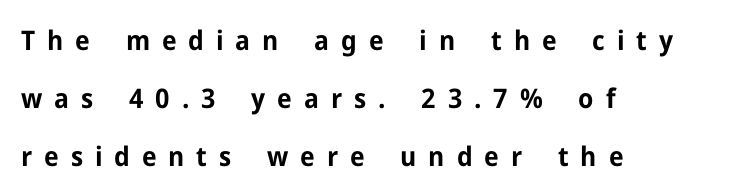
{"italic": "no", "bold": "yes", "underline": "no", "align": "left", "line_spacing": "loose", "line_spacing_ratio": 2.14, "letter_spacing": "wide", "letter_spacing_em": 0.44, "glyph_px": 27}
